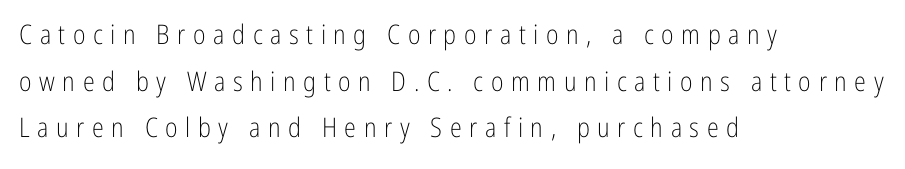
The foot of each line stays bare and open. The lettering holds an erect, upright posture throughout. How are the letters spaced? Widely, with obvious added tracking. Reading down the block, your eye returns to a fixed left position each line. The strokes are not fattened; the text isn't bold.
